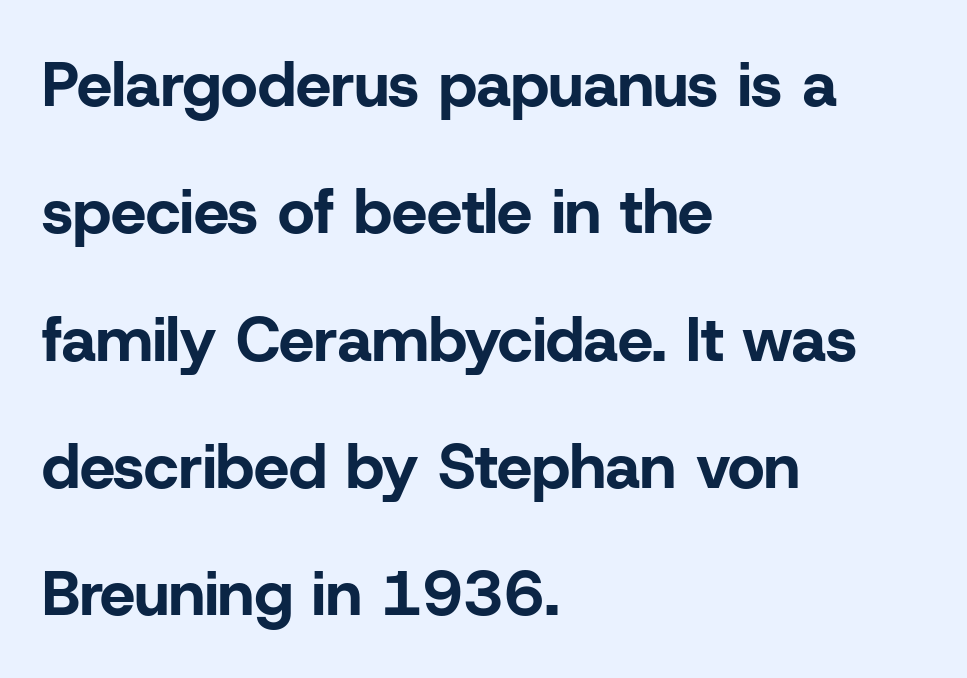
Q: Is the text bold? A: Yes.
Q: Is the text italic (slanted)? A: No, it is upright.
Q: Is the typeface a serif or a sans-serif typeface? A: Sans-serif.
Q: Is the text underlined? A: No.
Q: How is the paragraph aligned? A: Left-aligned.
Q: Is the spacing between letters normal or unusually wide? A: Normal.
Q: Is the spacing between lines tight, normal or loose? A: Loose.
Q: Width (condensed, normal, or wide)? A: Normal.
Q: Stroke contrast? A: Low.
Q: x-height? A: Medium.
Q: Monospaced? A: No.
